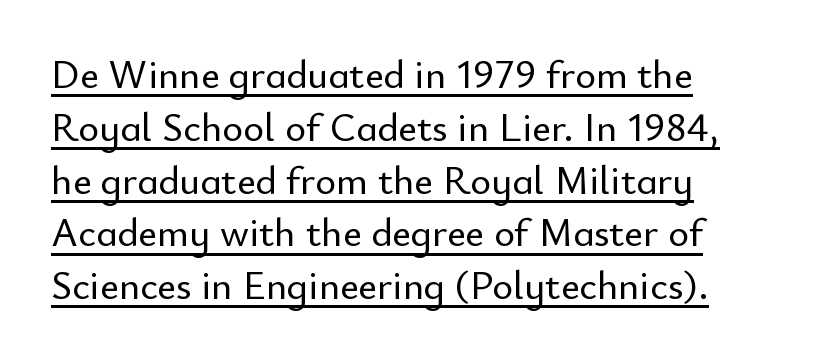
{"serif": "no", "italic": "no", "width": "normal", "stroke_contrast": "low", "x_height": "small", "monospaced": "no", "underline": "yes", "align": "left", "line_spacing": "normal", "line_spacing_ratio": 1.32, "letter_spacing": "normal", "letter_spacing_em": 0.0, "glyph_px": 40}
